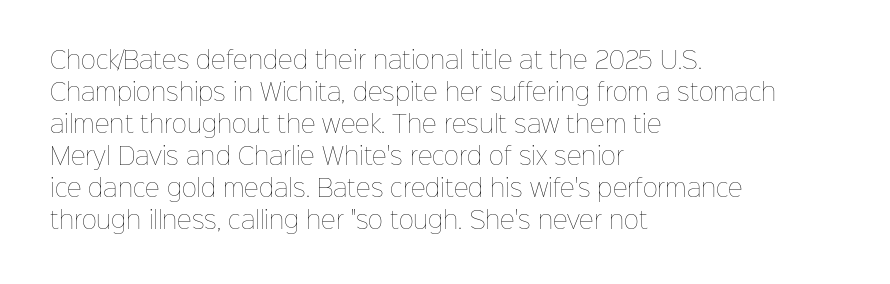
The image shows 23 px text type, upright; set left-aligned, normal line spacing (1.39x), normal letter spacing, not underlined.
